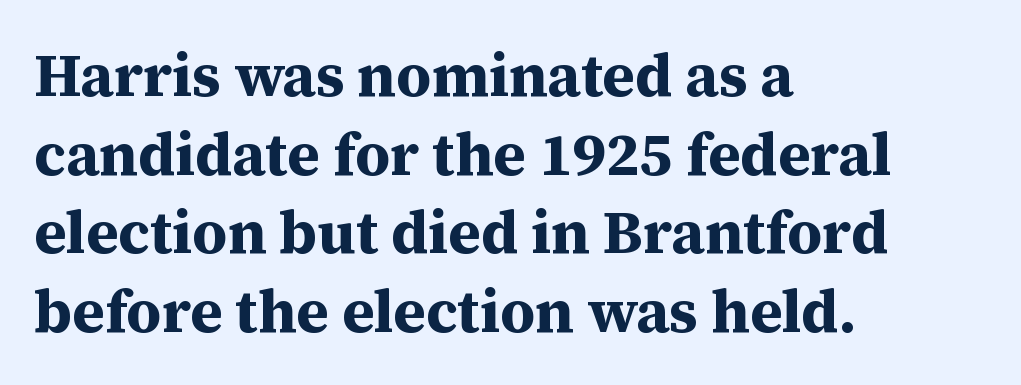
Q: Is the text bold? A: Yes.
Q: Is the text italic (slanted)? A: No, it is upright.
Q: Is the typeface a serif or a sans-serif typeface? A: Serif.
Q: Is the text underlined? A: No.
Q: How is the paragraph aligned? A: Left-aligned.
Q: Is the spacing between letters normal or unusually wide? A: Normal.
Q: Is the spacing between lines tight, normal or loose? A: Normal.
Q: Width (condensed, normal, or wide)? A: Normal.
Q: Stroke contrast? A: Medium.
Q: x-height? A: Medium.
Q: Monospaced? A: No.
